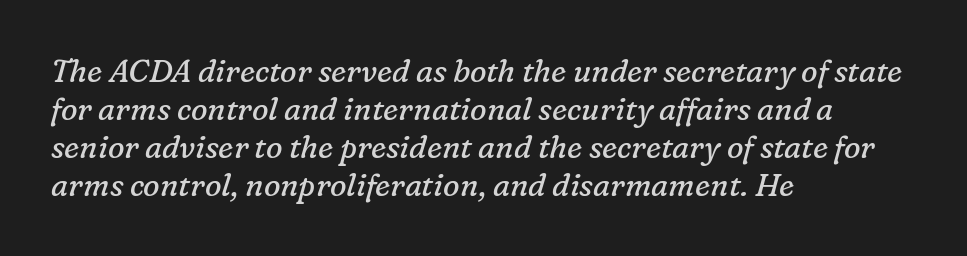
The image shows 31 px regular-weight serif type, italic (leaning right); set left-aligned, line spacing 1.23x, normal letter spacing, not underlined; low stroke contrast and a medium x-height.
